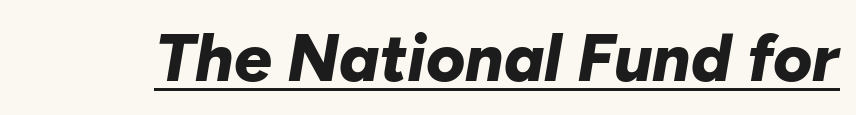
The image shows 67 px bold type, italic (leaning right); set normal letter spacing, underlined; low stroke contrast and a medium x-height.
